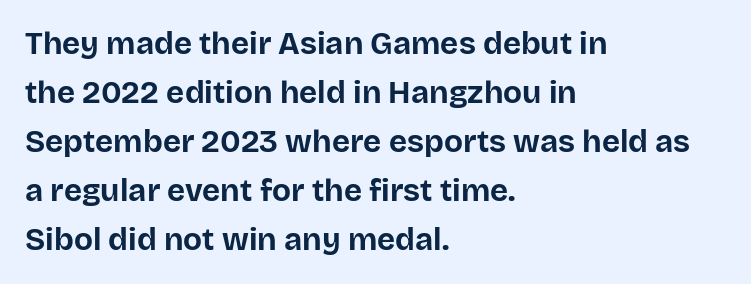
This rendering employs a face without finishing strokes, i.e., a sans-serif. Whoever set this chose a conventional vertical rhythm. Descenders hang freely into open space. These lines are rendered in a variable-pitch font. The letters sit at their default tracking, neither squeezed nor spread.
